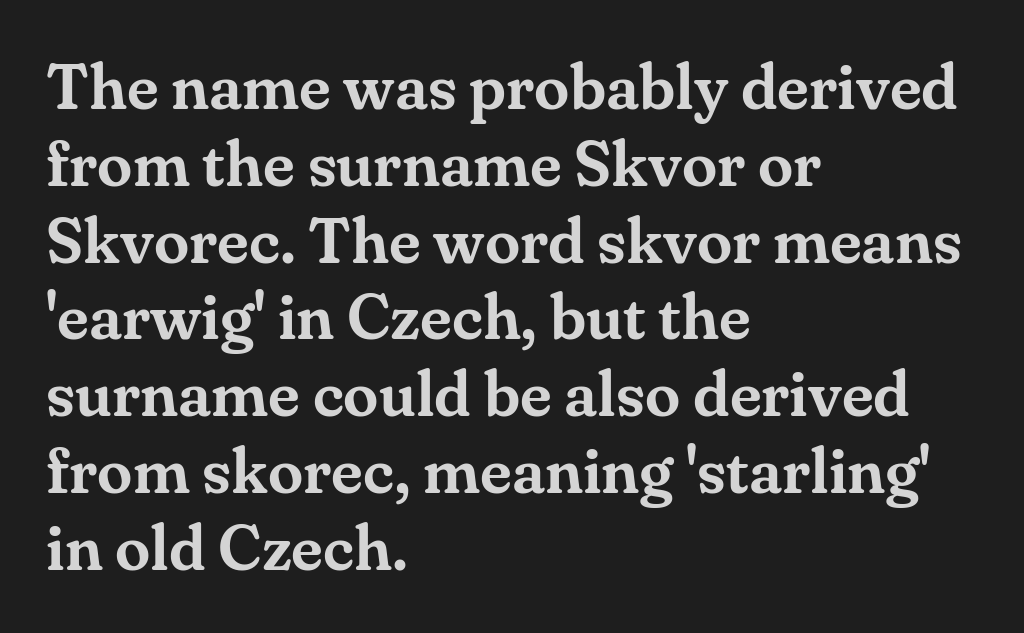
The image shows 64 px serif type, upright; set left-aligned, line spacing 1.2x, normal letter spacing, not underlined; medium stroke contrast and a small x-height.
